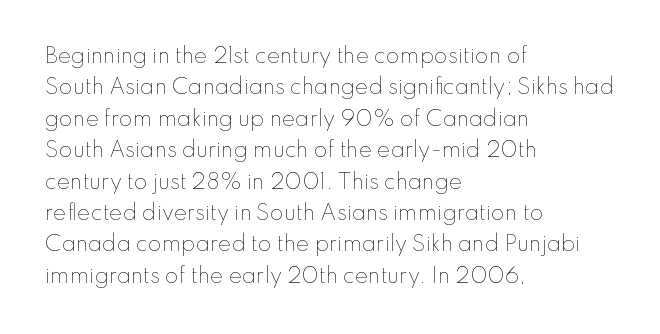
Line spacing here is normal. A typesetter would mark this as roman, not italic. The specimen omits any rule beneath the text block's lines. The rag falls on the right side of this text block. The characters are drawn with everyday or finer stroke widths.
